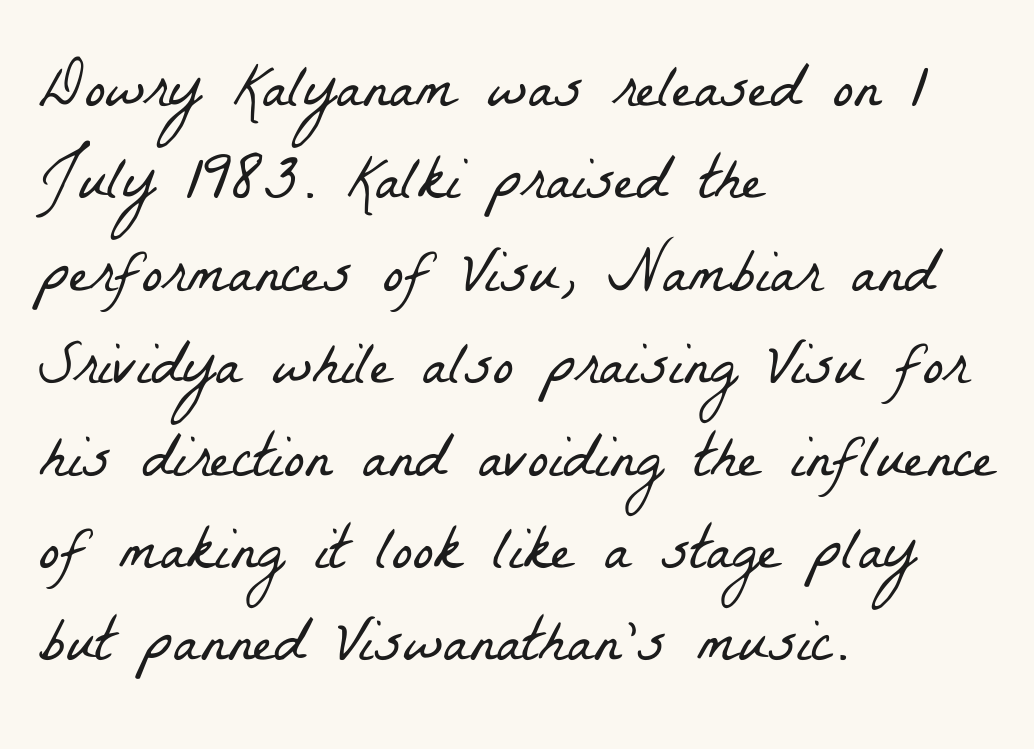
{"serif": "yes", "bold": "no", "weight": "light", "width": "condensed", "stroke_contrast": "low", "x_height": "medium", "monospaced": "no", "underline": "no", "align": "left", "line_spacing": "normal", "line_spacing_ratio": 1.49, "letter_spacing": "normal", "letter_spacing_em": 0.0, "glyph_px": 62}
